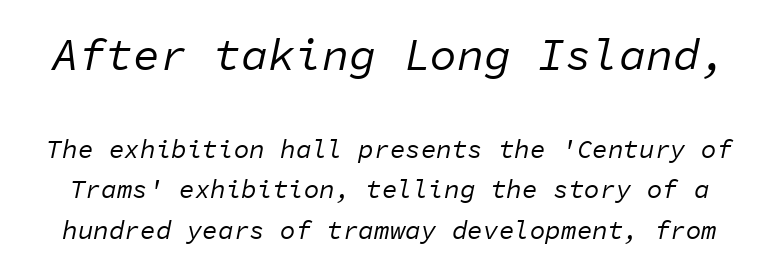
The face used here is rendered with its standard letterfit. Two sizes are in play, and the larger belongs to the first block. The letters march in equal steps, a hallmark of fixed-pitch type. Counters stay open thanks to moderate or lighter strokes. Words float on clear page, feet unadorned.
